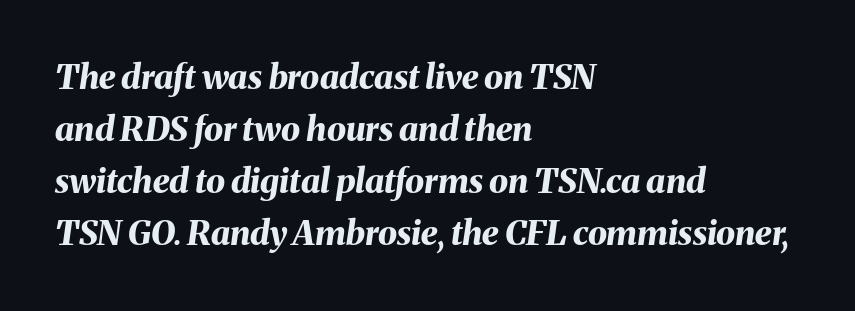
The image shows 34 px bold type, italic (leaning right); set left-aligned, normal line spacing (1.53x), normal letter spacing, not underlined; medium stroke contrast and a medium x-height.
